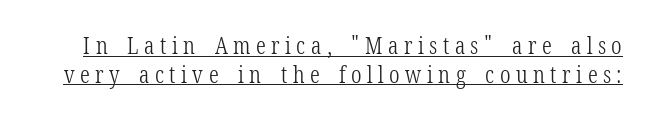
Unlike italic type, these characters show no tilt at all. Is there an underline? Yes — a line sits under the letters. The passage shown has open, widely tracked lettering throughout. Weight: regular or lighter.
